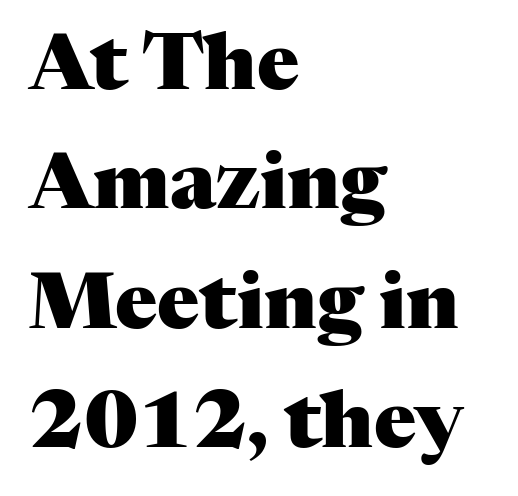
The image shows 78 px heavy serif type, upright; set left-aligned, normal line spacing (1.53x), normal letter spacing, not underlined; medium stroke contrast and a medium x-height.
